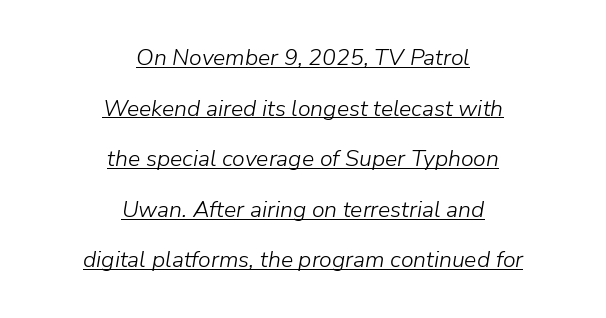
{"italic": "yes", "lean": "right", "slant_degrees": 9, "bold": "no", "underline": "yes", "align": "center", "line_spacing": "loose", "line_spacing_ratio": 2.2, "letter_spacing": "normal", "letter_spacing_em": 0.0, "glyph_px": 23}
